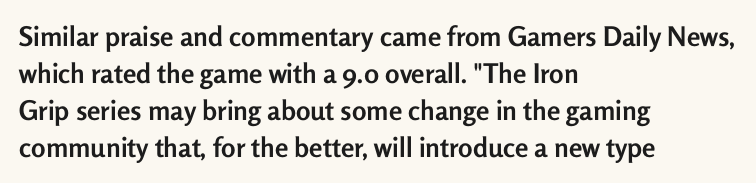
{"italic": "no", "bold": "yes", "underline": "no", "align": "left", "line_spacing": "normal", "line_spacing_ratio": 1.37, "letter_spacing": "normal", "letter_spacing_em": 0.0, "glyph_px": 27}
